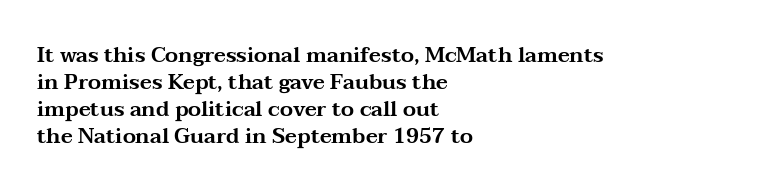
The image shows 21 px text type, upright; set left-aligned, normal line spacing (1.29x), normal letter spacing, not underlined.
